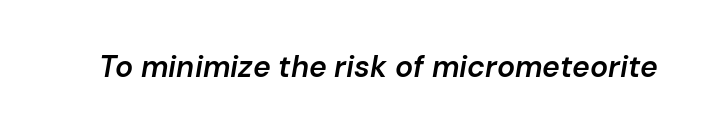
The image shows 30 px semibold type, italic (leaning right); set normal letter spacing, not underlined; low stroke contrast and a medium x-height.
